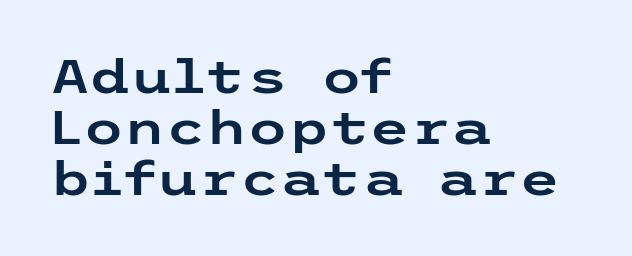
{"serif": "no", "italic": "no", "width": "wide", "stroke_contrast": "low", "x_height": "medium", "underline": "no", "align": "left", "line_spacing": "tight", "line_spacing_ratio": 1.08, "letter_spacing": "normal", "letter_spacing_em": 0.0, "glyph_px": 47}
